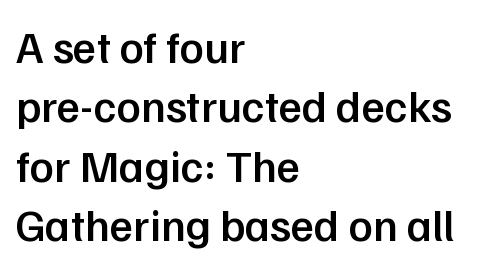
How are the letters spaced? Ordinarily, with no added tracking. Character widths vary here, with narrow letters taking less room than wide ones. Each line starts at the same left margin while the right side varies. This is sans-serif lettering, the kind often seen on screens and signage. A typesetter would mark this as roman, not italic.
